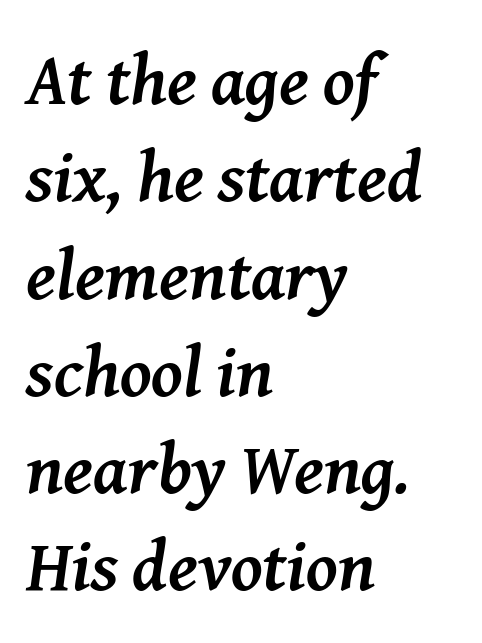
Q: Is the text bold? A: Yes.
Q: Is the text italic (slanted)? A: Yes, it leans right by about 8 degrees.
Q: Is the typeface a serif or a sans-serif typeface? A: Serif.
Q: Is the text underlined? A: No.
Q: How is the paragraph aligned? A: Left-aligned.
Q: Is the spacing between letters normal or unusually wide? A: Normal.
Q: Is the spacing between lines tight, normal or loose? A: Normal.
Q: Width (condensed, normal, or wide)? A: Normal.
Q: Stroke contrast? A: Medium.
Q: x-height? A: Medium.
Q: Monospaced? A: No.
